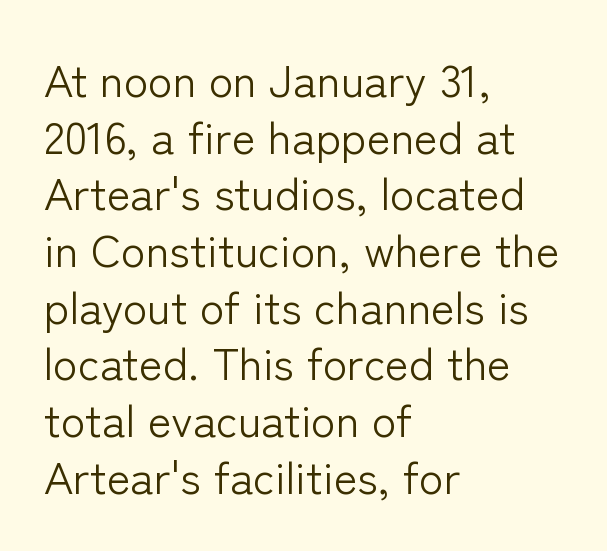
Q: Is the text bold? A: No.
Q: Is the text italic (slanted)? A: No, it is upright.
Q: Is the typeface a serif or a sans-serif typeface? A: Sans-serif.
Q: Is the text underlined? A: No.
Q: How is the paragraph aligned? A: Left-aligned.
Q: Is the spacing between letters normal or unusually wide? A: Normal.
Q: Is the spacing between lines tight, normal or loose? A: Normal.
Q: Width (condensed, normal, or wide)? A: Normal.
Q: Stroke contrast? A: Low.
Q: x-height? A: Medium.
Q: Monospaced? A: No.
